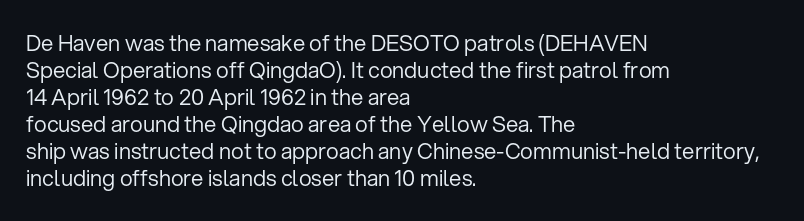
Q: Is the text bold? A: No.
Q: Is the text italic (slanted)? A: No, it is upright.
Q: Is the text underlined? A: No.
Q: How is the paragraph aligned? A: Left-aligned.
Q: Is the spacing between letters normal or unusually wide? A: Normal.
